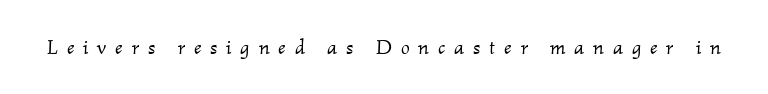
The strokes carry an ordinary text weight at most. The letters are spread apart with noticeably loose tracking. Only glyphs here, with clear space below each row. Would a proofreader flag this as italicized? Yes.
